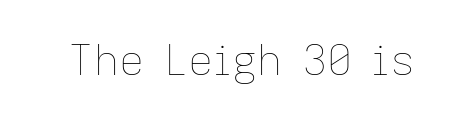
{"italic": "no", "bold": "no", "weight": "thin", "width": "normal", "stroke_contrast": "low", "x_height": "medium", "monospaced": "no", "underline": "no", "letter_spacing": "normal", "letter_spacing_em": 0.0, "glyph_px": 42}
